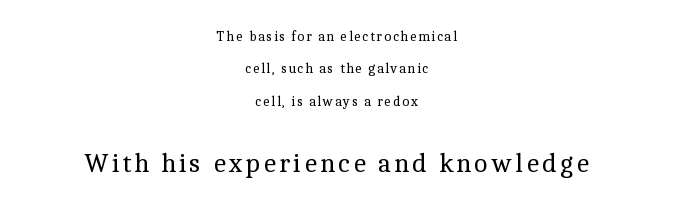
Does the bottom block carry the larger type? Yes, it does. Notice how the stems are strictly vertical — no italics here. Underlining? Definitely not there. Regarding leading, the lines here are spaced well apart. Alignment: centered.
